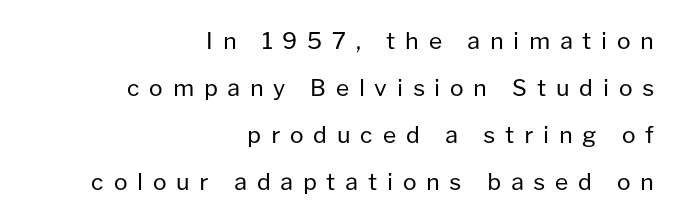
The image shows 23 px text type, upright; set right-aligned, loose line spacing (2.05x), unusually wide letter spacing (+0.42 em), not underlined.
